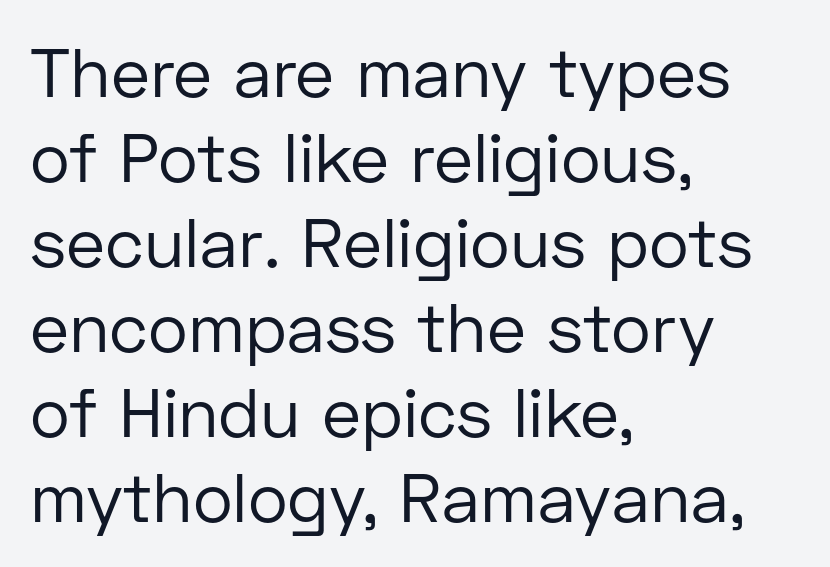
Q: Is the text bold? A: No.
Q: Is the text italic (slanted)? A: No, it is upright.
Q: Is the typeface a serif or a sans-serif typeface? A: Sans-serif.
Q: Is the text underlined? A: No.
Q: How is the paragraph aligned? A: Left-aligned.
Q: Is the spacing between letters normal or unusually wide? A: Normal.
Q: Is the spacing between lines tight, normal or loose? A: Normal.
Q: Width (condensed, normal, or wide)? A: Normal.
Q: Stroke contrast? A: Low.
Q: x-height? A: Medium.
Q: Monospaced? A: No.
